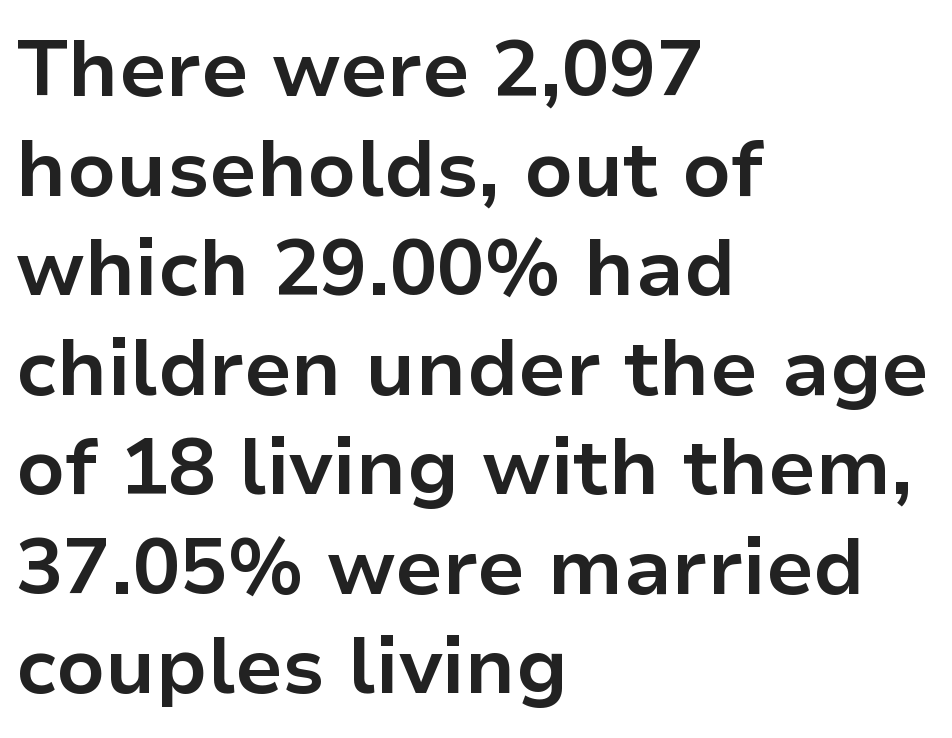
Typeset ragged right — the left edge is the straight one. Upright lettering throughout. Look at the stroke-to-counter ratio: heavy, a bold. This block has exactly the height ordinary leading produces. Classification — sans serif. This rendering leaves character spacing at its baseline value.
